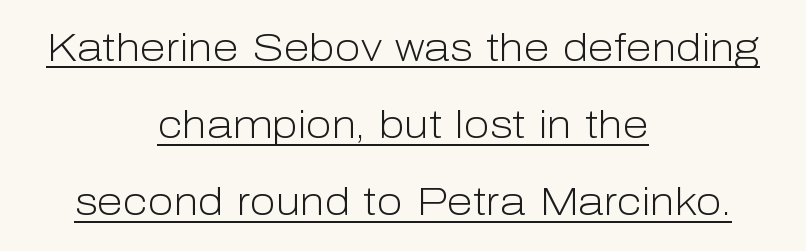
Q: Is the text bold? A: No.
Q: Is the text italic (slanted)? A: No, it is upright.
Q: Is the typeface a serif or a sans-serif typeface? A: Sans-serif.
Q: Is the text underlined? A: Yes.
Q: How is the paragraph aligned? A: Centered.
Q: Is the spacing between letters normal or unusually wide? A: Normal.
Q: Is the spacing between lines tight, normal or loose? A: Loose.
Q: Width (condensed, normal, or wide)? A: Normal.
Q: Stroke contrast? A: Low.
Q: x-height? A: Medium.
Q: Monospaced? A: No.
